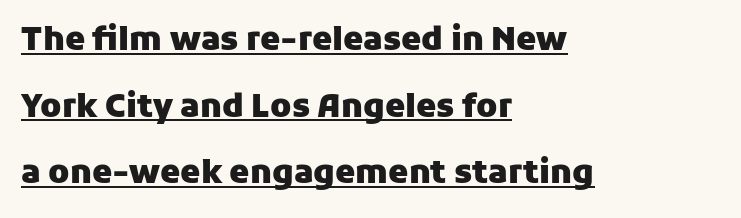
The image shows 32 px heavy sans-serif type, upright; set left-aligned, loose line spacing (2.08x), normal letter spacing, underlined; low stroke contrast and a medium x-height.
